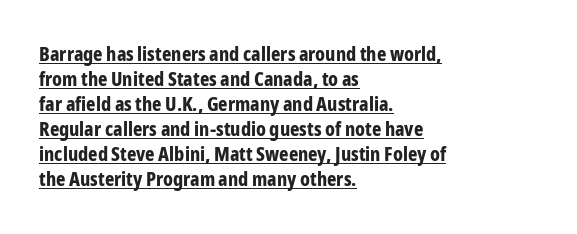
The image shows 20 px bold type, upright; set left-aligned, normal line spacing (1.25x), normal letter spacing, underlined.
